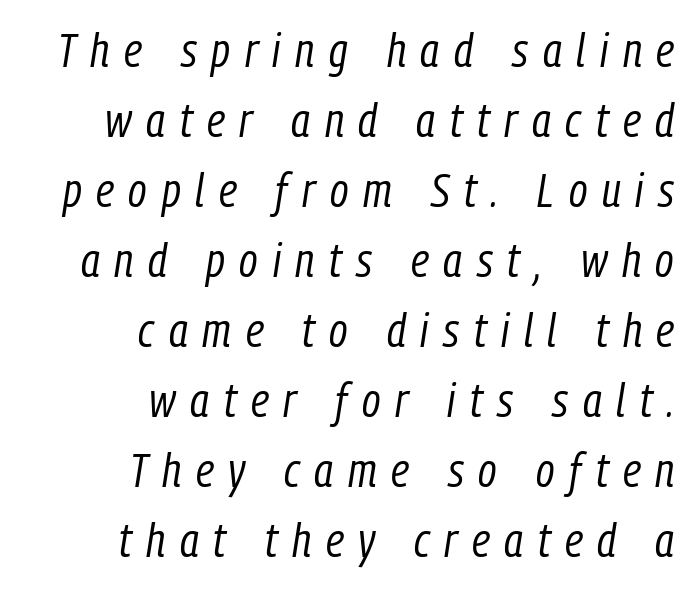
Do the characters align in a grid? No, the font is proportional. Each stroke keeps to a modest, everyday thickness or less. How are the letters spaced? Widely, with obvious added tracking. Type without underlining.
